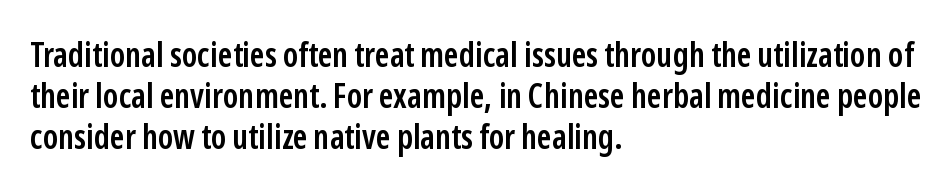
Between one letter and the next there's only the usual sliver of space. A typesetter would call this proportional, since set widths differ per character. Horizontally, the lines are justified to the leading edge only. A fair bit of extra ink — the face is semibold, not bold. The lettering holds an erect, upright posture throughout.
